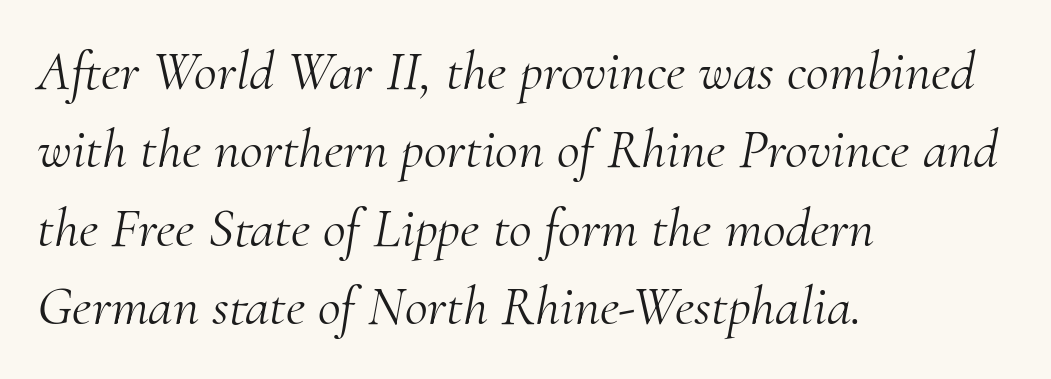
The image shows 56 px light serif type, italic (leaning right); set left-aligned, normal line spacing (1.4x), normal letter spacing, not underlined; medium stroke contrast and a small x-height.
